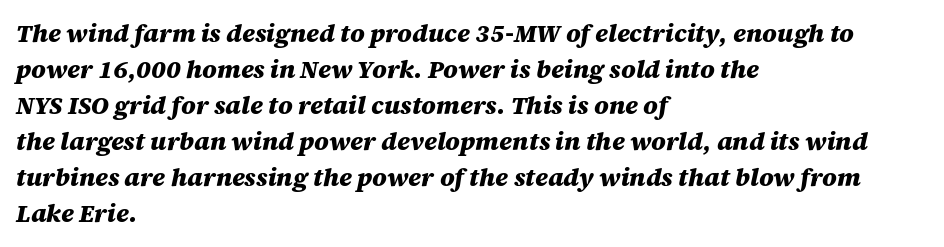
Q: Is the text bold? A: Yes.
Q: Is the text italic (slanted)? A: Yes, it leans right by about 12 degrees.
Q: Is the text underlined? A: No.
Q: How is the paragraph aligned? A: Left-aligned.
Q: Is the spacing between letters normal or unusually wide? A: Normal.
Q: Is the spacing between lines tight, normal or loose? A: Normal.
